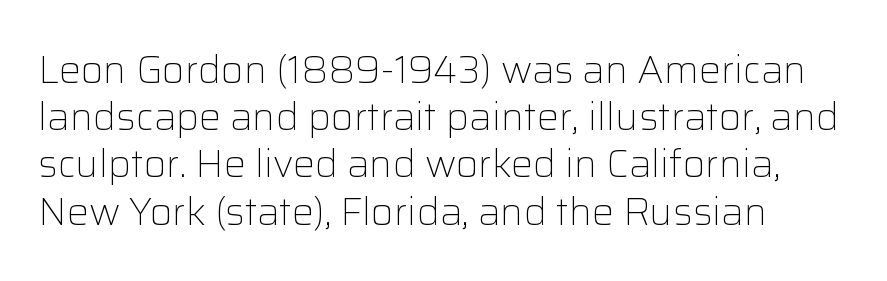
{"serif": "no", "italic": "no", "bold": "no", "weight": "light", "width": "normal", "stroke_contrast": "low", "x_height": "medium", "monospaced": "no", "underline": "no", "align": "left", "line_spacing_ratio": 1.21, "letter_spacing": "normal", "letter_spacing_em": 0.0, "glyph_px": 39}
